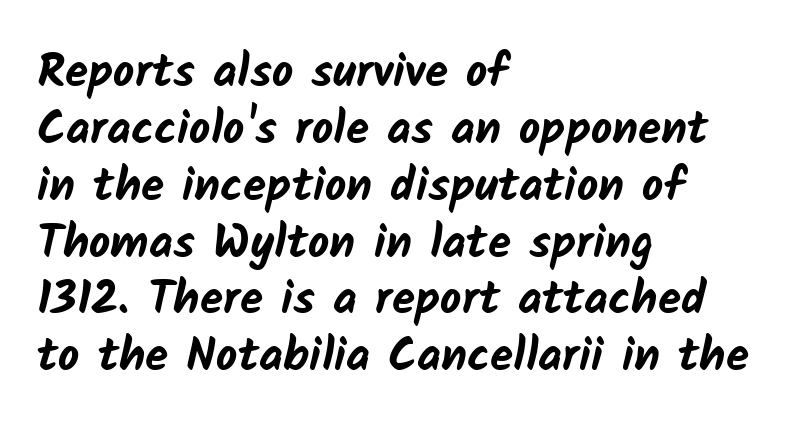
This is sans-serif lettering, the kind often seen on screens and signage. The rendering keeps characters at their native spacing. Strong, thick strokes mark this as bold type. Note the varied advance widths — an 'i' is clearly narrower than an 'm'. Casual observation: everything's shoved over to the left. Glance below the letters and you will spot only blank space.
